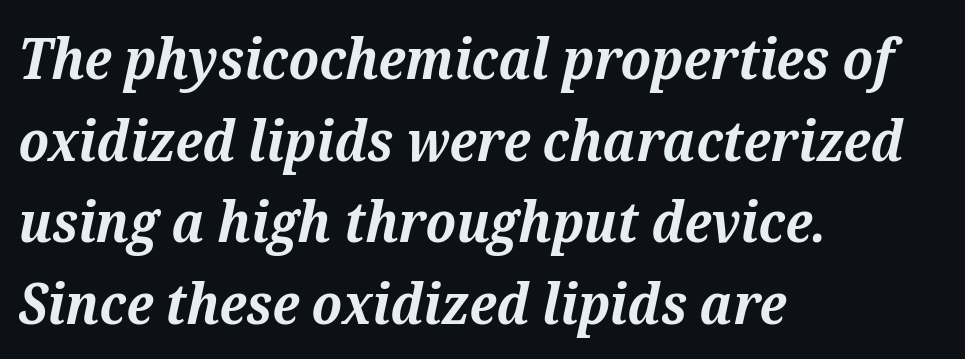
The image shows 57 px bold serif type, italic (leaning right); set left-aligned, normal line spacing (1.43x), normal letter spacing, not underlined; medium stroke contrast and a medium x-height.
